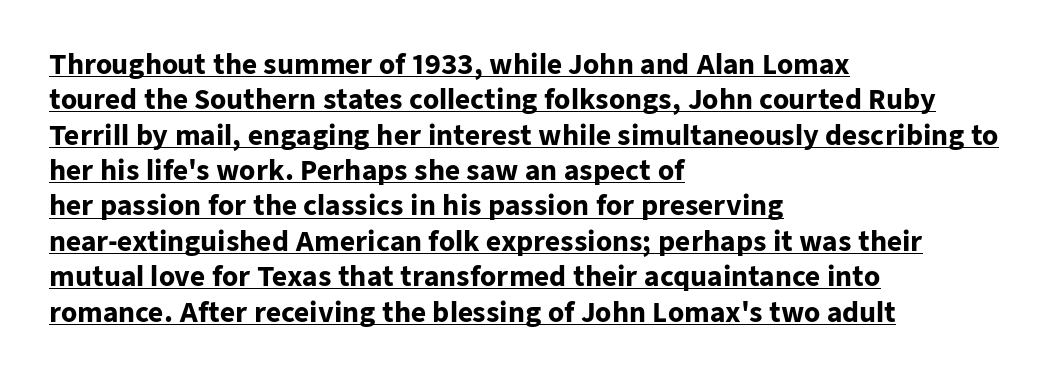
Q: Is the text bold? A: Yes.
Q: Is the text italic (slanted)? A: No, it is upright.
Q: Is the text underlined? A: Yes.
Q: How is the paragraph aligned? A: Left-aligned.
Q: Is the spacing between letters normal or unusually wide? A: Normal.
Q: Is the spacing between lines tight, normal or loose? A: Normal.
